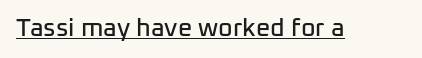
You can tell it's not italic because the verticals are truly vertical. Honestly, the letter spacing is just normal — you wouldn't notice it. Students, observe the line beneath the letters — that is underlining.
